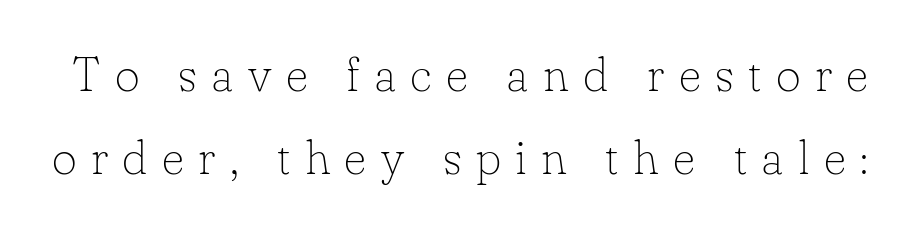
The image shows 48 px thin serif type, upright; set line spacing 1.72x, unusually wide letter spacing (+0.3 em), not underlined; low stroke contrast and a small x-height.
